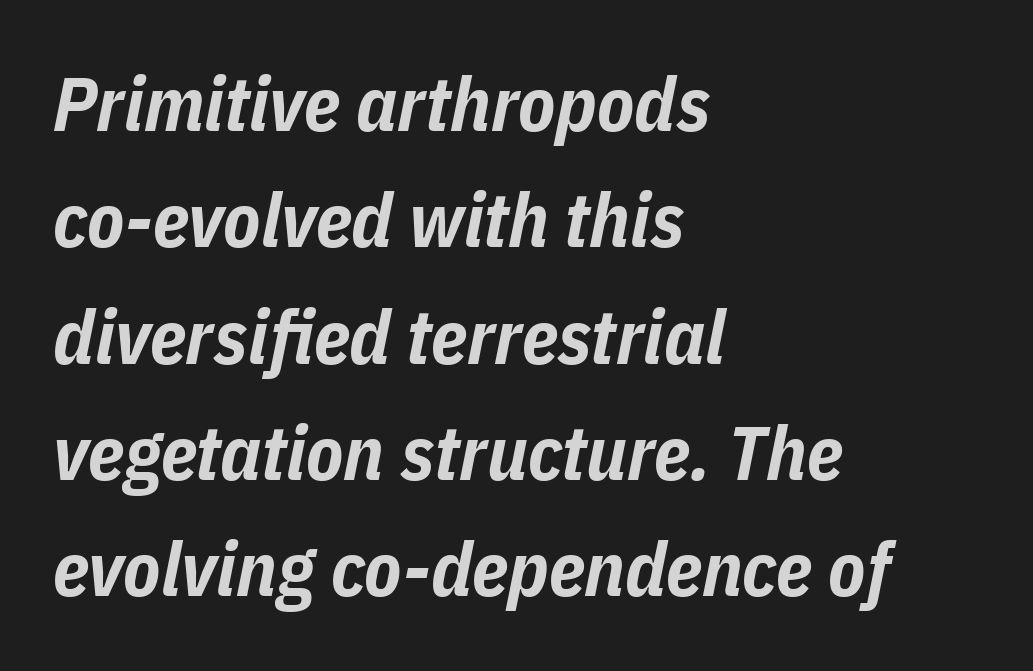
Q: Is the text bold? A: Yes.
Q: Is the text italic (slanted)? A: Yes, it leans right by about 11 degrees.
Q: Is the text underlined? A: No.
Q: How is the paragraph aligned? A: Left-aligned.
Q: Is the spacing between letters normal or unusually wide? A: Normal.
Q: Is the spacing between lines tight, normal or loose? A: Normal.
Q: Width (condensed, normal, or wide)? A: Condensed.
Q: Stroke contrast? A: Low.
Q: x-height? A: Medium.
Q: Monospaced? A: No.
